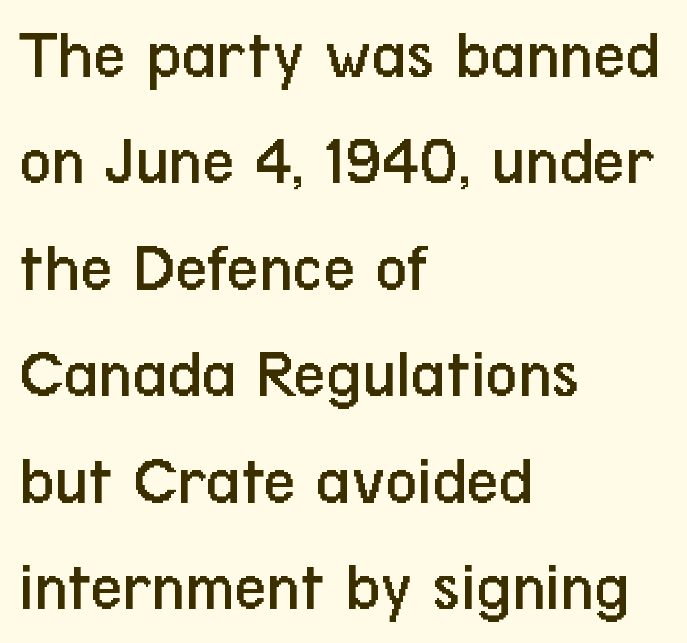
Q: Is the text bold? A: No.
Q: Is the text italic (slanted)? A: No, it is upright.
Q: Is the typeface a serif or a sans-serif typeface? A: Sans-serif.
Q: Is the text underlined? A: No.
Q: How is the paragraph aligned? A: Left-aligned.
Q: Is the spacing between letters normal or unusually wide? A: Normal.
Q: Is the spacing between lines tight, normal or loose? A: Normal.
Q: Width (condensed, normal, or wide)? A: Condensed.
Q: Stroke contrast? A: Low.
Q: x-height? A: Medium.
Q: Monospaced? A: No.
